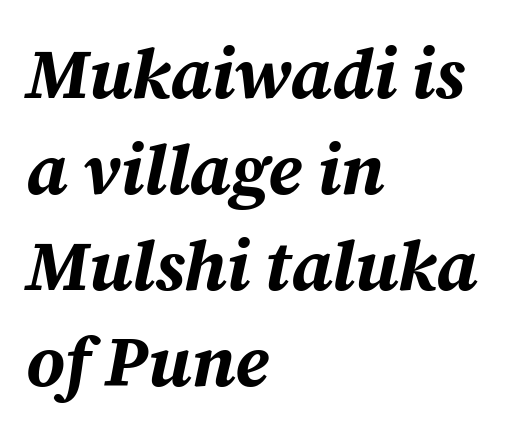
The image shows 70 px bold type, italic (leaning right); set left-aligned, normal line spacing (1.37x), normal letter spacing, not underlined; medium stroke contrast and a medium x-height.
